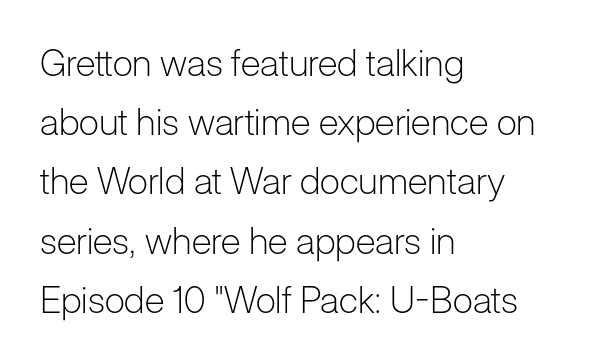
The letterforms sit shoulder to shoulder at normal distance. The typeface chosen for these lines omits serifs. The compositor pushed each line to the left boundary. Words float on clear page, feet unadorned. The weight tops out at a normal text grade. These lines are rendered in a variable-pitch font.
